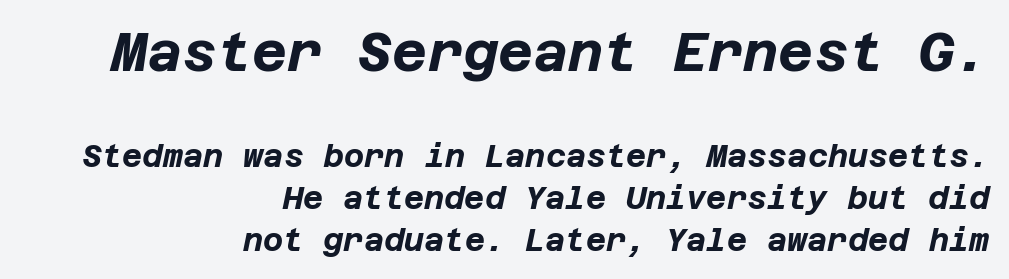
{"italic": "yes", "lean": "right", "slant_degrees": 12, "bold": "yes", "weight": "bold", "width": "normal", "stroke_contrast": "low", "x_height": "large", "underline": "no", "align": "right", "line_spacing": "normal", "line_spacing_ratio": 1.36, "letter_spacing": "normal", "letter_spacing_em": 0.0, "larger_block": "first", "size_ratio": 1.74, "glyph_px": 54}
